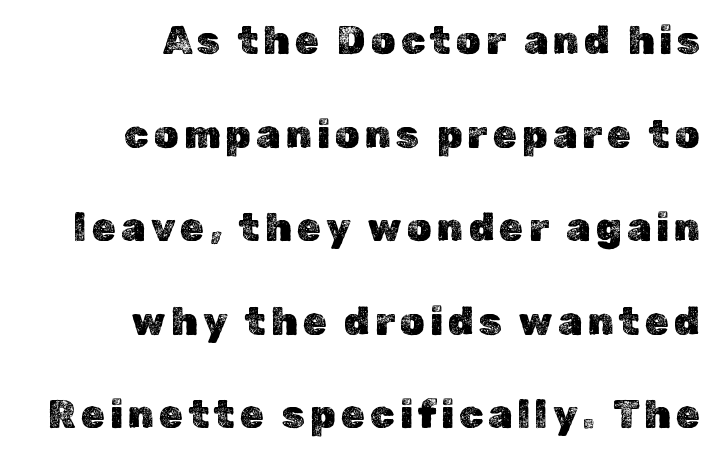
Q: Is the text italic (slanted)? A: No, it is upright.
Q: Is the text underlined? A: No.
Q: How is the paragraph aligned? A: Right-aligned.
Q: Is the spacing between lines tight, normal or loose? A: Loose.
Q: Width (condensed, normal, or wide)? A: Normal.
Q: x-height? A: Medium.
Q: Monospaced? A: No.
